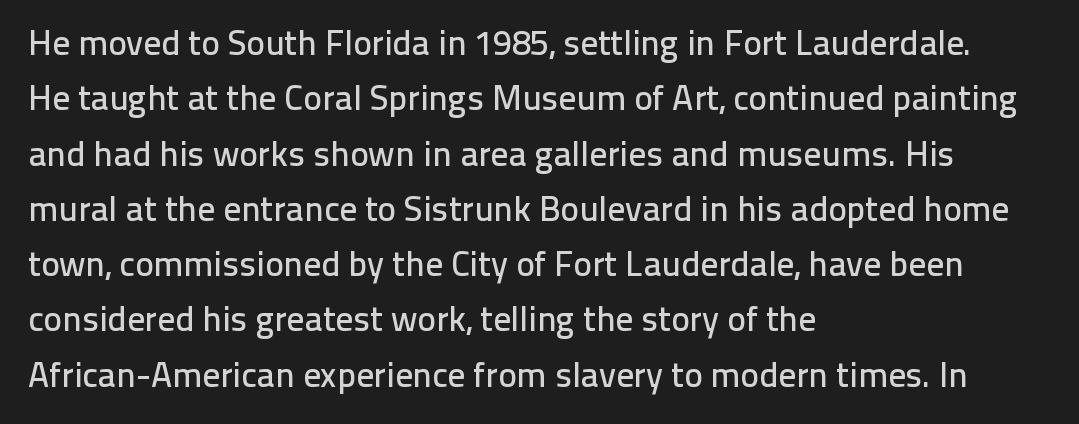
Q: Is the text italic (slanted)? A: No, it is upright.
Q: Is the typeface a serif or a sans-serif typeface? A: Sans-serif.
Q: Is the text underlined? A: No.
Q: How is the paragraph aligned? A: Left-aligned.
Q: Is the spacing between letters normal or unusually wide? A: Normal.
Q: Is the spacing between lines tight, normal or loose? A: Normal.
Q: Width (condensed, normal, or wide)? A: Normal.
Q: Stroke contrast? A: Low.
Q: x-height? A: Medium.
Q: Monospaced? A: No.
